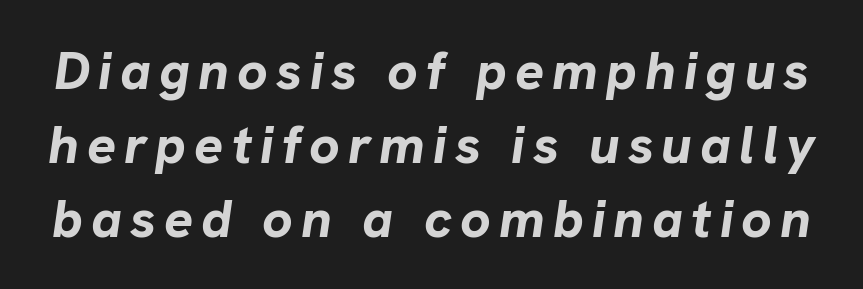
Posture: slanted. The string is rendered with underlining switched off. Looks like regular typesetting: each glyph gets only the width it needs. Strong, thick strokes mark this as bold type. The line-height multiplier appears to be the usual default.
